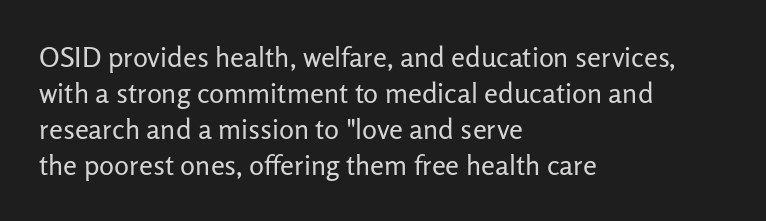
Looks like regular typesetting: each glyph gets only the width it needs. Compared with a typical body face, this is equally light or lighter still. Regarding leading, the lines here are spaced in the standard way. Short and long lines alike share a common starting point at left. Regarding serifs, this sample does without them.
